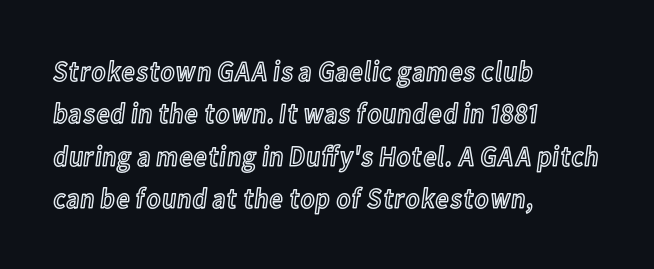
{"width": "condensed", "x_height": "medium", "monospaced": "no", "underline": "no", "align": "left", "line_spacing": "normal", "line_spacing_ratio": 1.46, "letter_spacing": "normal", "letter_spacing_em": 0.0, "glyph_px": 29}
